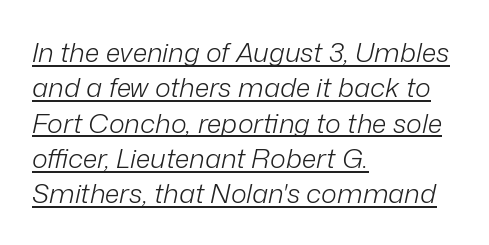
Q: Is the text bold? A: No.
Q: Is the text italic (slanted)? A: Yes, it leans right by about 12 degrees.
Q: Is the text underlined? A: Yes.
Q: How is the paragraph aligned? A: Left-aligned.
Q: Is the spacing between letters normal or unusually wide? A: Normal.
Q: Is the spacing between lines tight, normal or loose? A: Normal.
